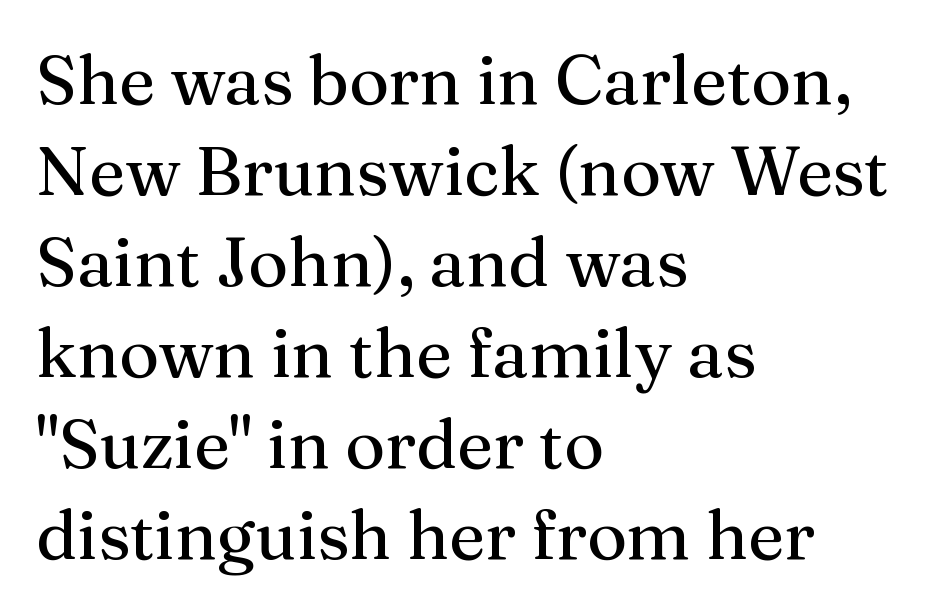
A bare baseline throughout the passage. The letters advance in unequal steps, a hallmark of proportional type. Horizontally, the lines are justified to the leading edge only. No heavy texture on the line: the type isn't bold. In terms of leading, this rendering sits right in the middle. Ascenders rise straight up at ninety degrees.
